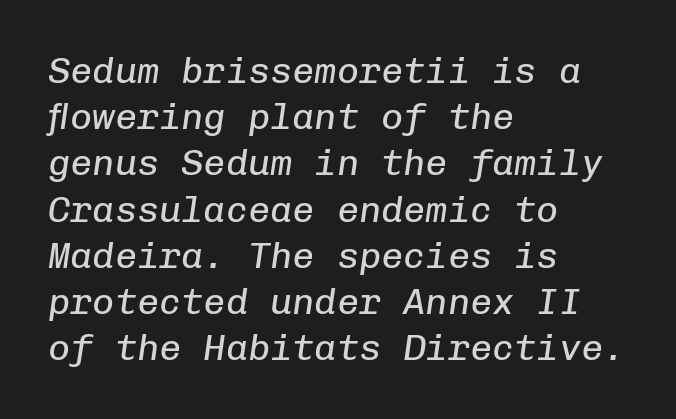
{"italic": "yes", "lean": "right", "slant_degrees": 8, "bold": "no", "weight": "regular", "width": "normal", "stroke_contrast": "low", "x_height": "medium", "monospaced": "yes", "underline": "no", "align": "left", "line_spacing": "normal", "line_spacing_ratio": 1.25, "letter_spacing": "normal", "letter_spacing_em": 0.0, "glyph_px": 37}
